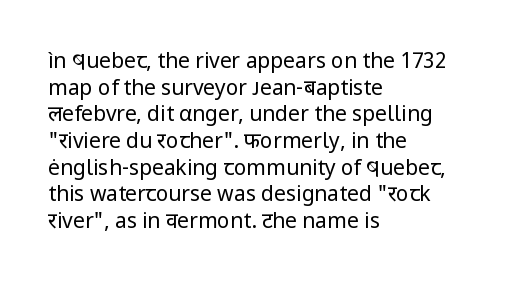
Summary of weight: not heavy and not bold. The vertical gap from one line to the next is medium. The type is set solid horizontally, with unmodified tracking. No italicization has been applied; the sample stays upright. The paragraph shown leans on its left margin. The gap between lines stays unmarked.
